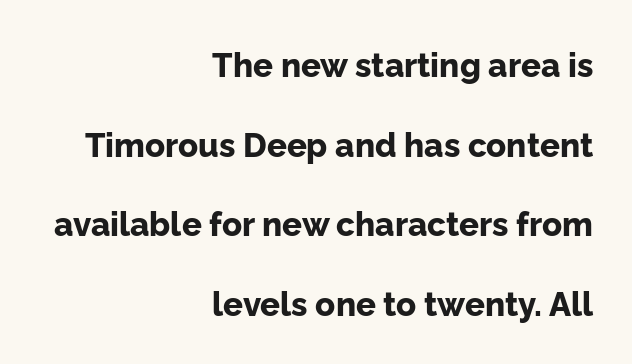
Whoever set this chose breathing room over compactness in the vertical rhythm. A dark, heavy texture on the line: the type is bold. Posture: straight, roman, zero tilt. The setting favours the right margin, as signatures and pull-quotes sometimes do.
